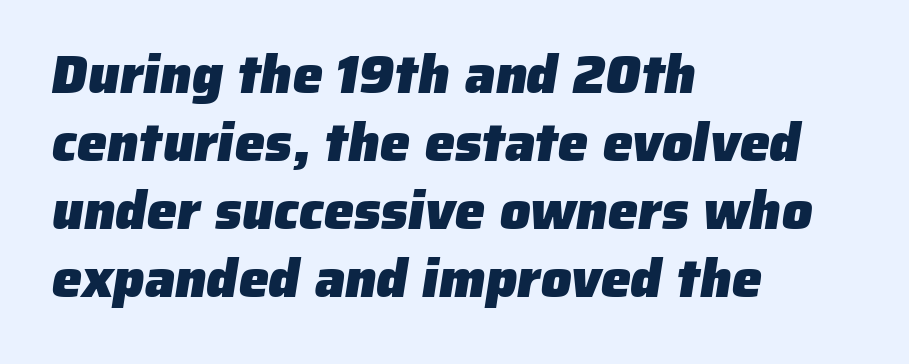
Q: Is the text bold? A: Yes.
Q: Is the typeface a serif or a sans-serif typeface? A: Sans-serif.
Q: Is the text underlined? A: No.
Q: How is the paragraph aligned? A: Left-aligned.
Q: Is the spacing between letters normal or unusually wide? A: Normal.
Q: Is the spacing between lines tight, normal or loose? A: Normal.
Q: Width (condensed, normal, or wide)? A: Normal.
Q: Stroke contrast? A: Low.
Q: x-height? A: Medium.
Q: Monospaced? A: No.
